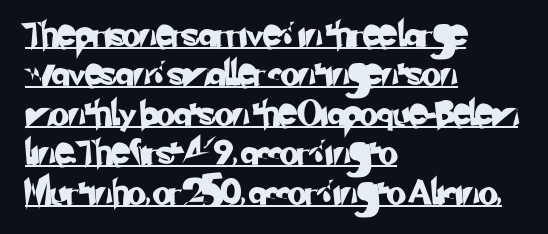
Q: Is the text underlined? A: Yes.
Q: How is the paragraph aligned? A: Left-aligned.
Q: Is the spacing between letters normal or unusually wide? A: Normal.
Q: Is the spacing between lines tight, normal or loose? A: Normal.
